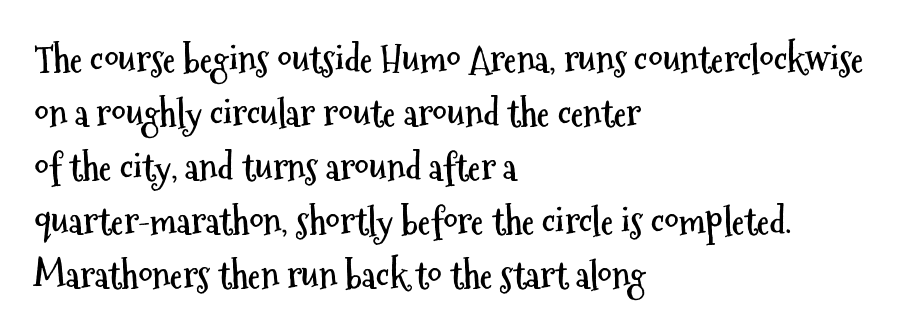
The image shows 36 px semibold, condensed sans-serif type, upright; set left-aligned, normal line spacing (1.5x), normal letter spacing, not underlined; medium stroke contrast and a medium x-height.
